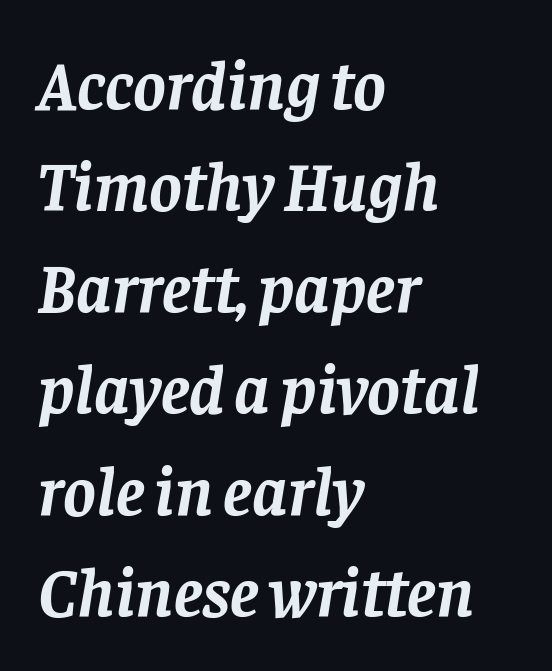
The foot of each line stays bare and open. The passage shown is typed in a proportional face where columns would drift. The rendering shows small feet on the letterforms — a serif design. The compositor pushed each line to the left boundary. If you drew a line through each stem, it would be angled. This sample uses plain, unmodified letter spacing.
